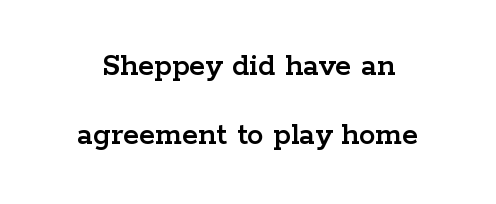
Designer's note — italics off, roman on. The rendering uses a large line-height, opening up the rows. This sample uses plain, unmodified letter spacing. The face used here is proportionally spaced, like ordinary book or web type.
